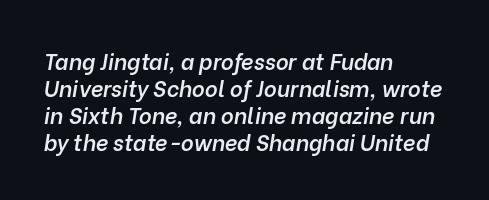
Q: Is the text bold? A: Semi-bold.
Q: Is the text italic (slanted)? A: Yes, it leans right by about 10 degrees.
Q: Is the text underlined? A: No.
Q: How is the paragraph aligned? A: Left-aligned.
Q: Is the spacing between letters normal or unusually wide? A: Normal.
